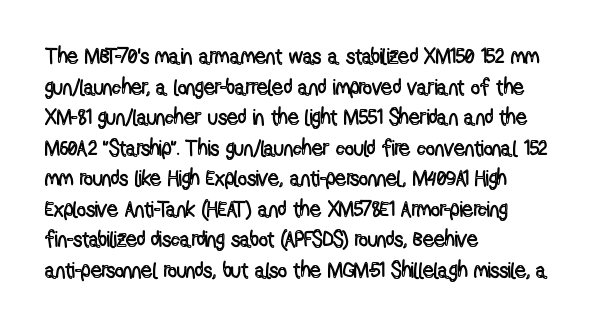
{"italic": "no", "underline": "no", "align": "left", "line_spacing": "normal", "line_spacing_ratio": 1.39, "letter_spacing": "normal", "letter_spacing_em": 0.0, "glyph_px": 22}
